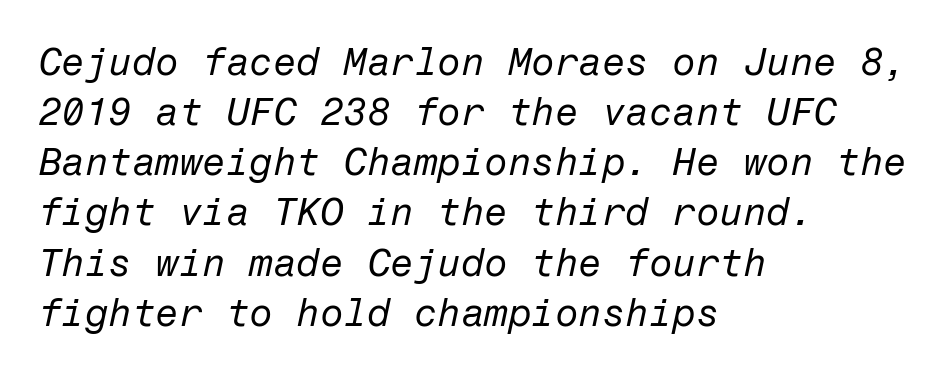
The image shows 38 px regular-weight type, italic (leaning right); set left-aligned, normal line spacing (1.32x), normal letter spacing, not underlined; low stroke contrast and a medium x-height.
